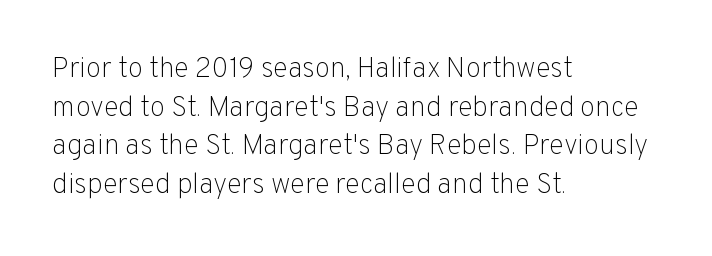
The image shows 28 px light sans-serif type, upright; set left-aligned, normal line spacing (1.38x), normal letter spacing, not underlined; low stroke contrast and a medium x-height.
